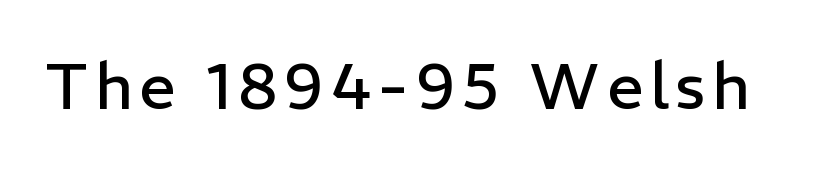
The image shows 65 px regular-weight sans-serif type, upright; set not underlined; low stroke contrast and a medium x-height.
